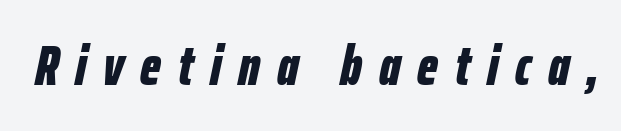
The baseline area is clear. Spacing between characters has been opened up far beyond the box default. An italicized treatment has been applied to the whole sample. Weight check: bold — yes, fully.
